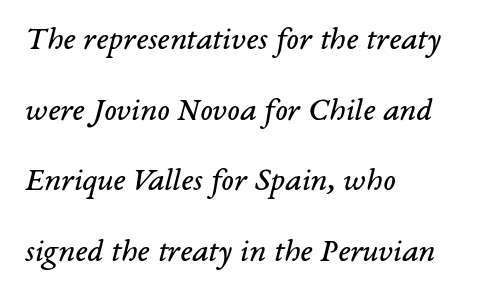
{"serif": "yes", "italic": "yes", "lean": "right", "slant_degrees": 14, "bold": "no", "weight": "regular", "width": "normal", "stroke_contrast": "low", "x_height": "medium", "monospaced": "no", "underline": "no", "align": "left", "line_spacing": "loose", "line_spacing_ratio": 2.14, "letter_spacing": "normal", "letter_spacing_em": 0.0, "glyph_px": 33}
